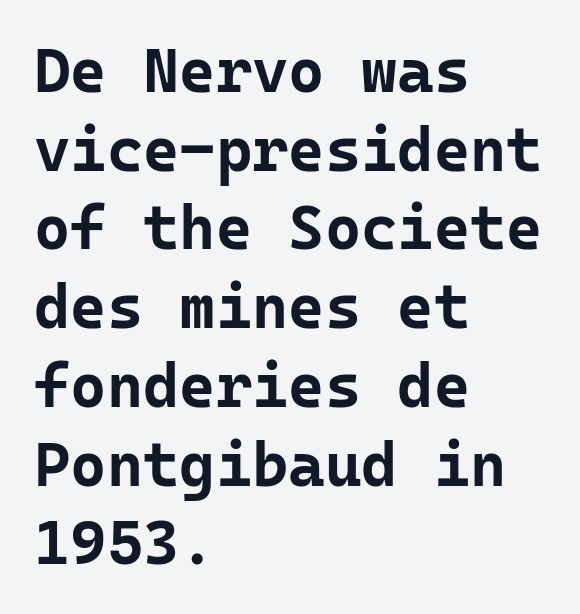
{"serif": "no", "italic": "no", "bold": "yes", "weight": "bold", "width": "normal", "stroke_contrast": "low", "x_height": "medium", "monospaced": "yes", "underline": "no", "align": "left", "line_spacing": "normal", "line_spacing_ratio": 1.27, "letter_spacing": "normal", "letter_spacing_em": 0.0, "glyph_px": 62}
